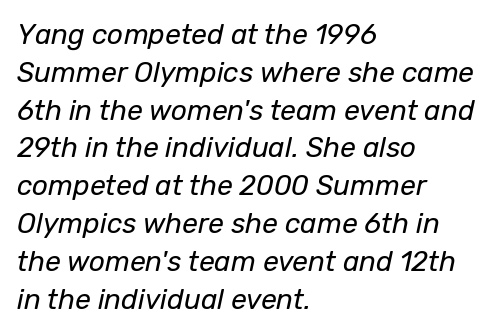
Think standard paragraph weight, or any step lighter than that. These lines stack with their left ends in a neat column. This sample has the flowing, uneven cadence of proportional lettering. The strip under each line holds only bare page. What's the leading like? Ordinary, nothing unusual. Would a proofreader flag this as italicized? Yes.
